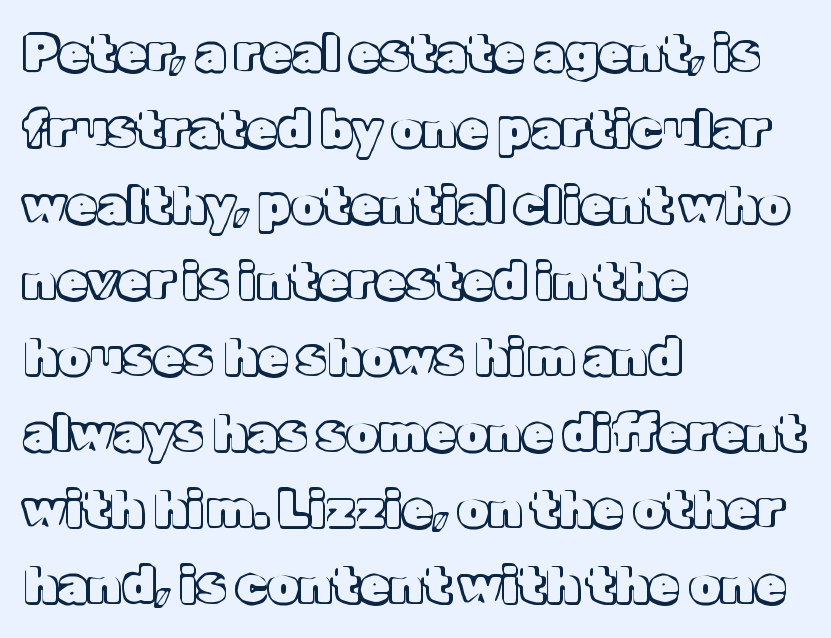
Q: Is the text italic (slanted)? A: No, it is upright.
Q: Is the text underlined? A: No.
Q: How is the paragraph aligned? A: Left-aligned.
Q: Is the spacing between letters normal or unusually wide? A: Normal.
Q: Is the spacing between lines tight, normal or loose? A: Normal.
Q: Width (condensed, normal, or wide)? A: Normal.
Q: x-height? A: Medium.
Q: Monospaced? A: No.
